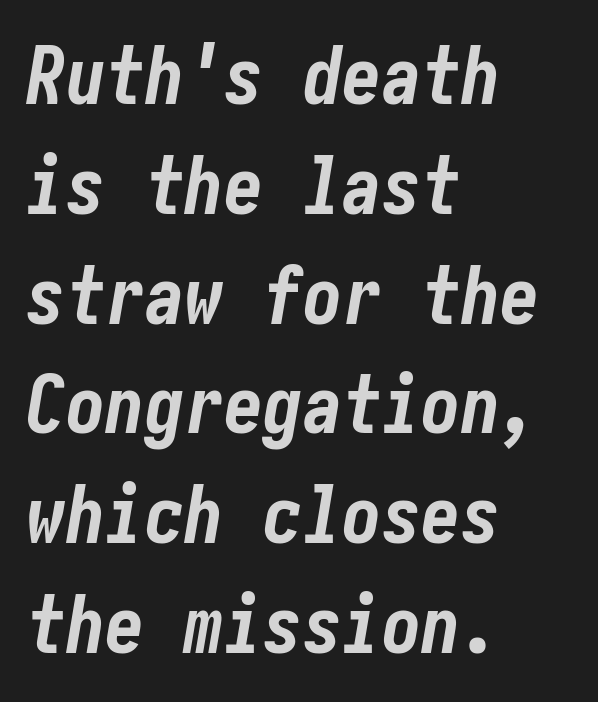
Q: Is the text bold? A: Yes.
Q: Is the text italic (slanted)? A: Yes, it leans right by about 10 degrees.
Q: Is the text underlined? A: No.
Q: How is the paragraph aligned? A: Left-aligned.
Q: Is the spacing between letters normal or unusually wide? A: Normal.
Q: Is the spacing between lines tight, normal or loose? A: Normal.
Q: Width (condensed, normal, or wide)? A: Condensed.
Q: Stroke contrast? A: Low.
Q: x-height? A: Medium.
